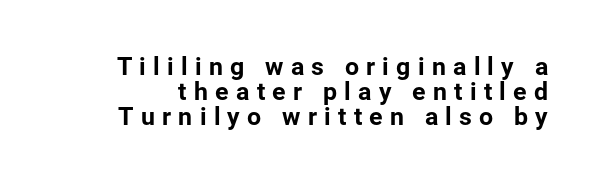
{"italic": "no", "underline": "no", "line_spacing": "tight", "line_spacing_ratio": 1.01, "letter_spacing": "wide", "letter_spacing_em": 0.29, "glyph_px": 25}
